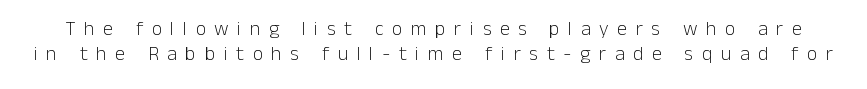
{"italic": "no", "bold": "no", "underline": "no", "line_spacing_ratio": 1.23, "letter_spacing": "wide", "letter_spacing_em": 0.43, "glyph_px": 20}
